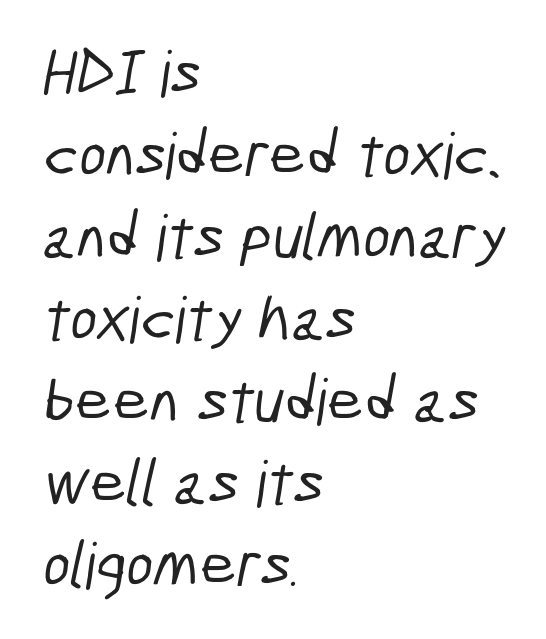
{"serif": "no", "width": "condensed", "stroke_contrast": "low", "x_height": "medium", "monospaced": "no", "underline": "no", "align": "left", "line_spacing": "normal", "line_spacing_ratio": 1.28, "letter_spacing": "normal", "letter_spacing_em": 0.0, "glyph_px": 64}
